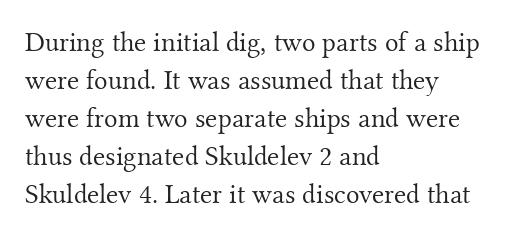
Stems here are at most as thick as an everyday book face. If you drew a line through each stem, it would be perfectly vertical. Note: serifs present on the glyphs. Beneath every word, the page is bare.
